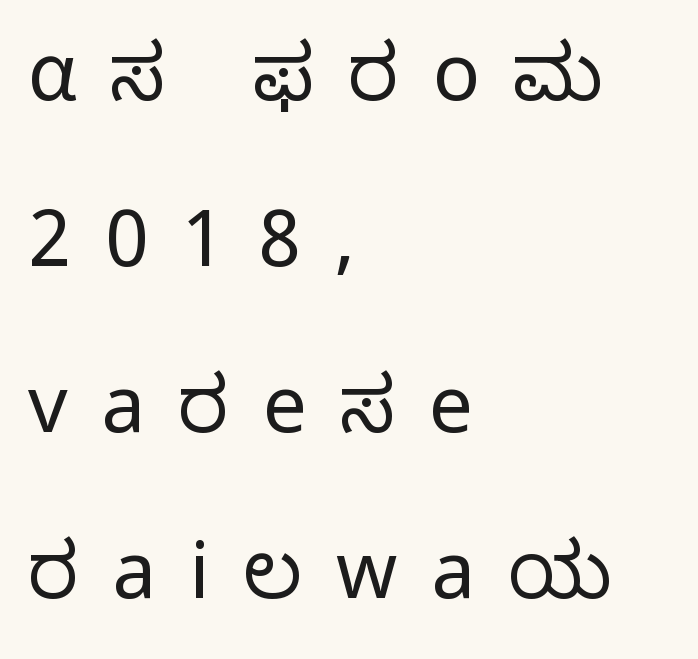
The image shows 78 px regular-weight sans-serif type, upright; set left-aligned, loose line spacing (2.13x), unusually wide letter spacing (+0.43 em), not underlined; low stroke contrast and a medium x-height.
